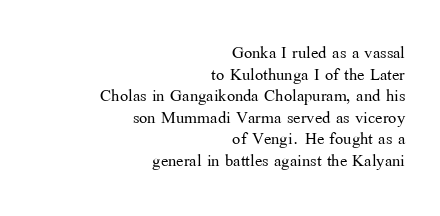
{"italic": "no", "bold": "no", "underline": "no", "align": "right", "line_spacing": "tight", "line_spacing_ratio": 0.98, "letter_spacing": "normal", "letter_spacing_em": 0.0, "glyph_px": 22}
